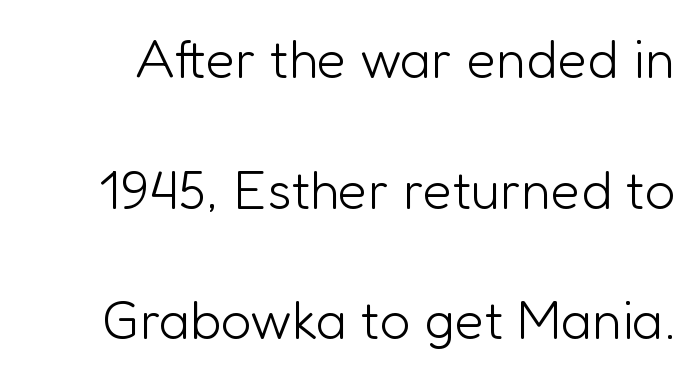
Q: Is the text bold? A: No.
Q: Is the text italic (slanted)? A: No, it is upright.
Q: Is the typeface a serif or a sans-serif typeface? A: Sans-serif.
Q: Is the text underlined? A: No.
Q: Is the spacing between letters normal or unusually wide? A: Normal.
Q: Is the spacing between lines tight, normal or loose? A: Loose.
Q: Width (condensed, normal, or wide)? A: Normal.
Q: Stroke contrast? A: Low.
Q: x-height? A: Medium.
Q: Monospaced? A: No.
